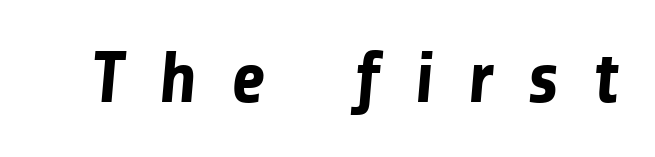
Q: Is the text bold? A: Yes.
Q: Is the typeface a serif or a sans-serif typeface? A: Sans-serif.
Q: Is the text underlined? A: No.
Q: Is the spacing between letters normal or unusually wide? A: Unusually wide.
Q: Width (condensed, normal, or wide)? A: Normal.
Q: Stroke contrast? A: Low.
Q: x-height? A: Medium.
Q: Monospaced? A: No.
